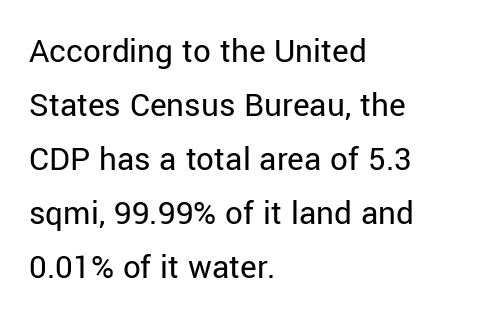
Q: Is the text bold? A: No.
Q: Is the text italic (slanted)? A: No, it is upright.
Q: Is the typeface a serif or a sans-serif typeface? A: Sans-serif.
Q: Is the text underlined? A: No.
Q: How is the paragraph aligned? A: Left-aligned.
Q: Is the spacing between letters normal or unusually wide? A: Normal.
Q: Is the spacing between lines tight, normal or loose? A: Normal.
Q: Width (condensed, normal, or wide)? A: Normal.
Q: Stroke contrast? A: Low.
Q: x-height? A: Medium.
Q: Monospaced? A: No.
